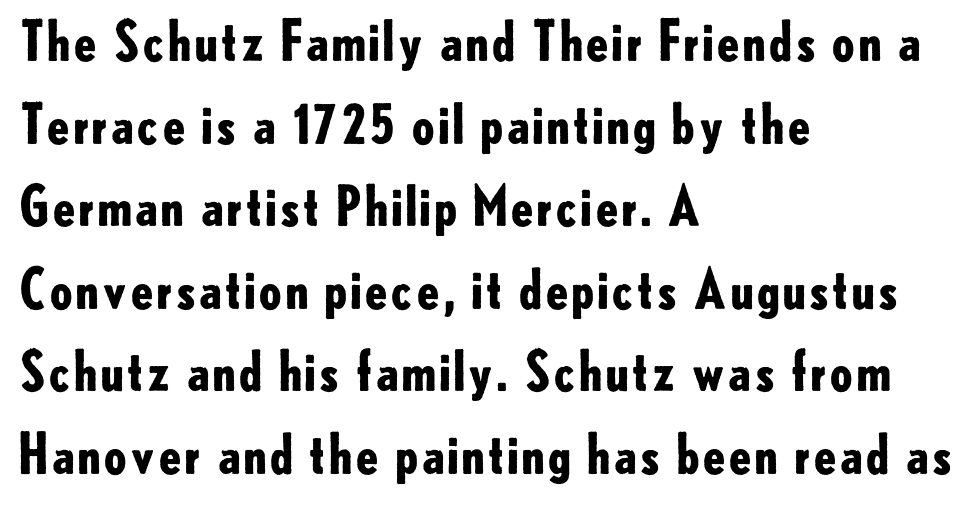
{"serif": "no", "italic": "no", "bold": "yes", "weight": "bold", "width": "normal", "stroke_contrast": "low", "x_height": "small", "monospaced": "no", "underline": "no", "align": "left", "line_spacing": "normal", "line_spacing_ratio": 1.53, "letter_spacing": "normal", "letter_spacing_em": 0.0, "glyph_px": 54}
